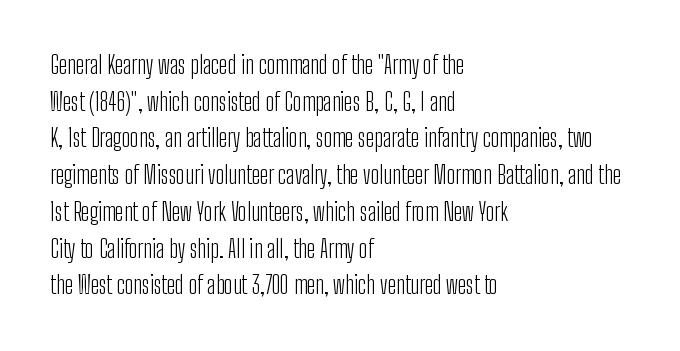
Q: Is the text bold? A: No.
Q: Is the text italic (slanted)? A: No, it is upright.
Q: Is the text underlined? A: No.
Q: How is the paragraph aligned? A: Left-aligned.
Q: Is the spacing between letters normal or unusually wide? A: Normal.
Q: Is the spacing between lines tight, normal or loose? A: Normal.
